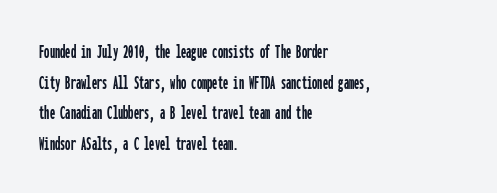
The image shows 21 px text type, upright; set left-aligned, normal line spacing (1.46x), normal letter spacing, not underlined.
